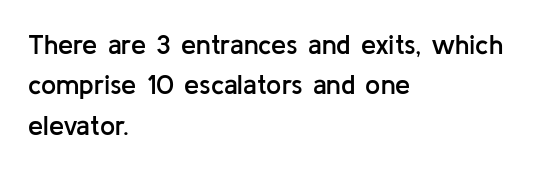
Glyph-to-glyph distance matches everyday printed text. Beneath every word, the page is bare. What's the leading like? Ordinary, nothing unusual. Typographic density is moderately raised because the face is semibold. Vertical strokes here are truly vertical.
